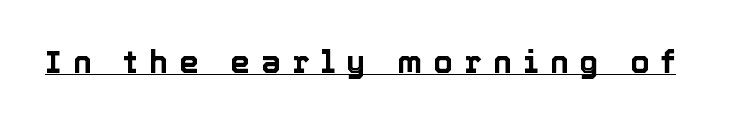
Q: Is the text italic (slanted)? A: No, it is upright.
Q: Is the text underlined? A: Yes.
Q: Is the spacing between letters normal or unusually wide? A: Unusually wide.
Q: Width (condensed, normal, or wide)? A: Normal.
Q: x-height? A: Medium.
Q: Monospaced? A: No.
